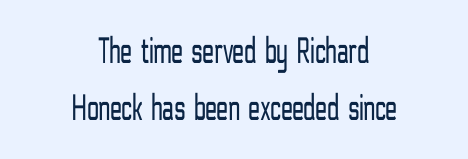
Q: Is the text bold? A: No.
Q: Is the text italic (slanted)? A: No, it is upright.
Q: Is the typeface a serif or a sans-serif typeface? A: Sans-serif.
Q: Is the text underlined? A: No.
Q: How is the paragraph aligned? A: Centered.
Q: Is the spacing between letters normal or unusually wide? A: Normal.
Q: Is the spacing between lines tight, normal or loose? A: Normal.
Q: Width (condensed, normal, or wide)? A: Condensed.
Q: Stroke contrast? A: Low.
Q: x-height? A: Medium.
Q: Monospaced? A: No.
